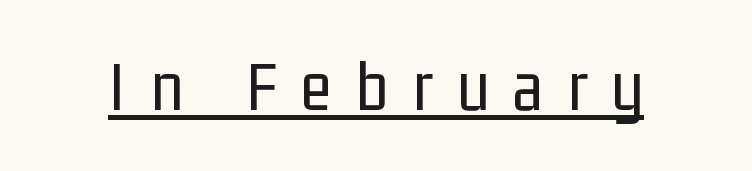
The image shows 72 px regular-weight, condensed sans-serif type, upright; set unusually wide letter spacing (+0.34 em), underlined; low stroke contrast and a medium x-height.
